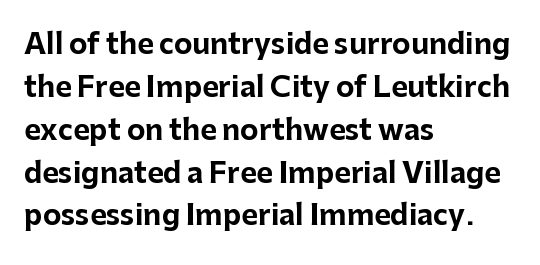
The image shows 28 px bold sans-serif type, upright; set left-aligned, normal line spacing (1.53x), normal letter spacing, not underlined; low stroke contrast and a medium x-height.
